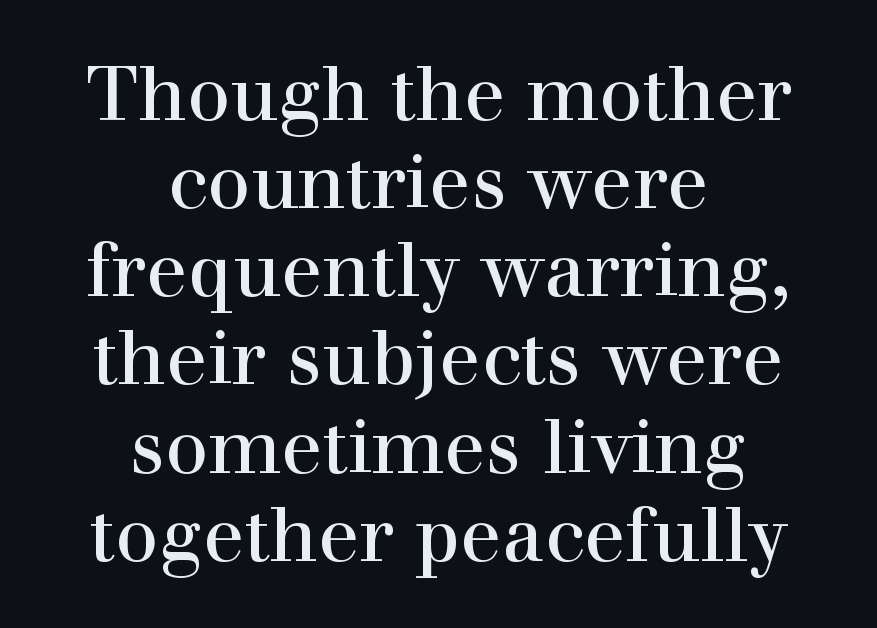
{"serif": "yes", "italic": "no", "bold": "no", "weight": "regular", "width": "normal", "stroke_contrast": "high", "x_height": "medium", "monospaced": "no", "underline": "no", "align": "center", "line_spacing_ratio": 1.16, "letter_spacing": "normal", "letter_spacing_em": 0.0, "glyph_px": 76}
